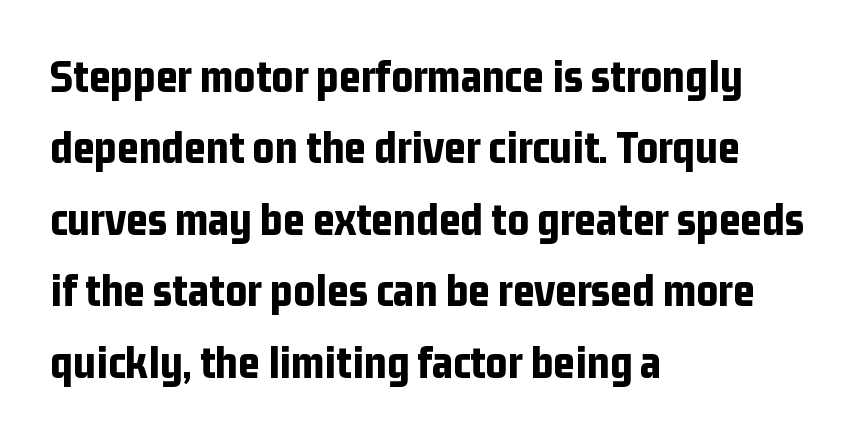
The image shows 47 px bold, condensed sans-serif type, upright; set left-aligned, normal line spacing (1.52x), normal letter spacing, not underlined; low stroke contrast and a medium x-height.
